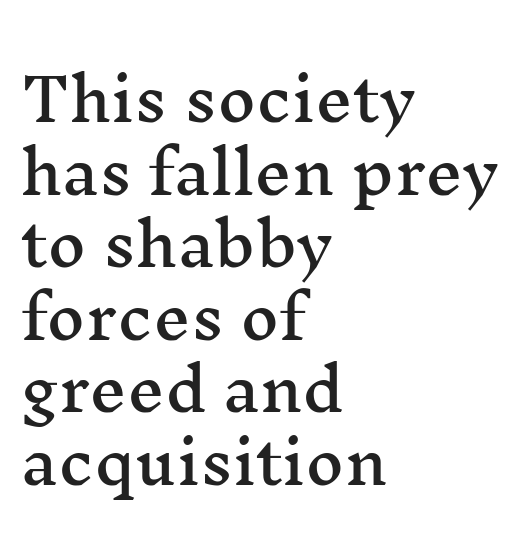
{"serif": "yes", "italic": "no", "width": "wide", "stroke_contrast": "medium", "x_height": "medium", "monospaced": "no", "underline": "no", "align": "left", "line_spacing_ratio": 1.23, "letter_spacing": "normal", "letter_spacing_em": 0.0, "glyph_px": 59}
